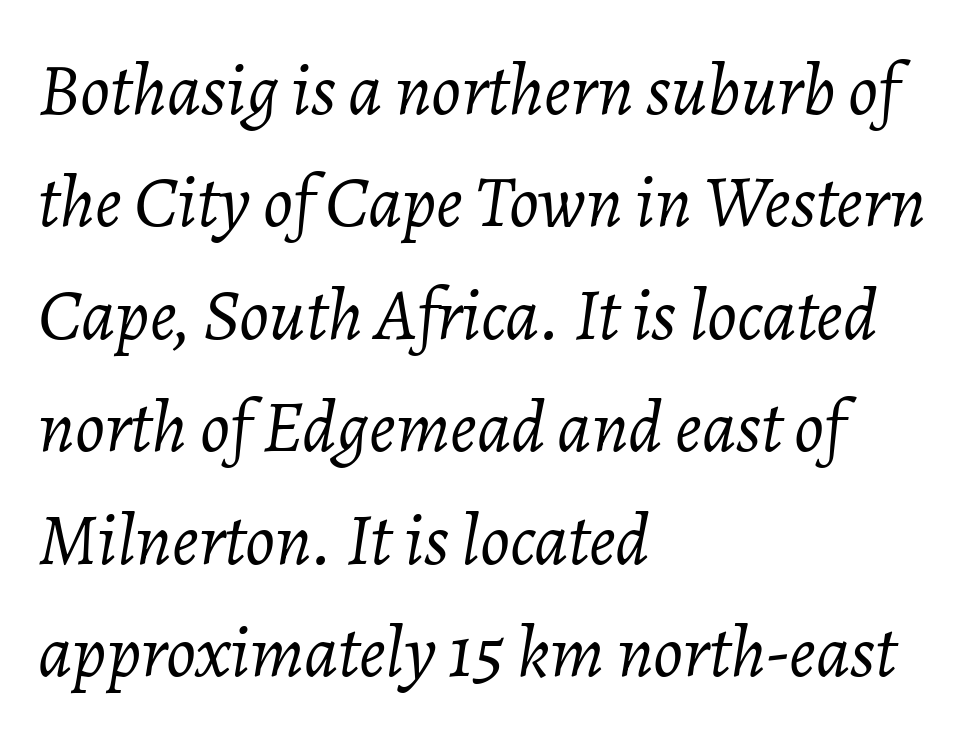
Q: Is the text bold? A: No.
Q: Is the text italic (slanted)? A: Yes, it leans right by about 7 degrees.
Q: Is the text underlined? A: No.
Q: How is the paragraph aligned? A: Left-aligned.
Q: Is the spacing between letters normal or unusually wide? A: Normal.
Q: Is the spacing between lines tight, normal or loose? A: Normal.
Q: Width (condensed, normal, or wide)? A: Normal.
Q: Stroke contrast? A: Low.
Q: x-height? A: Medium.
Q: Monospaced? A: No.
